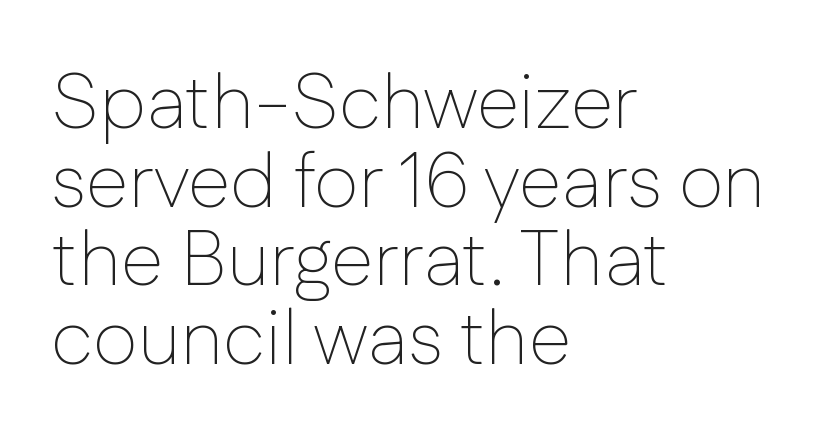
The image shows 77 px thin sans-serif type, upright; set left-aligned, tight line spacing (1.02x), normal letter spacing, not underlined; low stroke contrast and a medium x-height.
